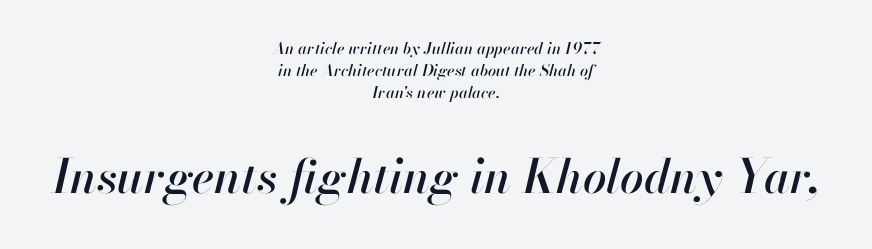
Q: Is the text italic (slanted)? A: Yes, it leans right by about 13 degrees.
Q: Is the text underlined? A: No.
Q: How is the paragraph aligned? A: Centered.
Q: Is the spacing between letters normal or unusually wide? A: Normal.
Q: Is the spacing between lines tight, normal or loose? A: Normal.
Q: Which block of text is set in a larger size, the first (top) or the second (bottom)? A: The second (bottom) one.
Q: Width (condensed, normal, or wide)? A: Normal.
Q: Stroke contrast? A: High.
Q: x-height? A: Small.
Q: Monospaced? A: No.
